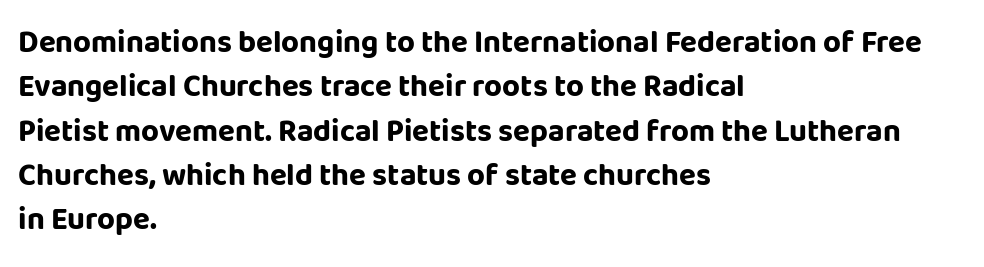
{"serif": "no", "italic": "no", "bold": "yes", "weight": "bold", "width": "normal", "stroke_contrast": "low", "x_height": "large", "monospaced": "no", "underline": "no", "align": "left", "line_spacing": "normal", "line_spacing_ratio": 1.43, "letter_spacing": "normal", "letter_spacing_em": 0.0, "glyph_px": 31}
